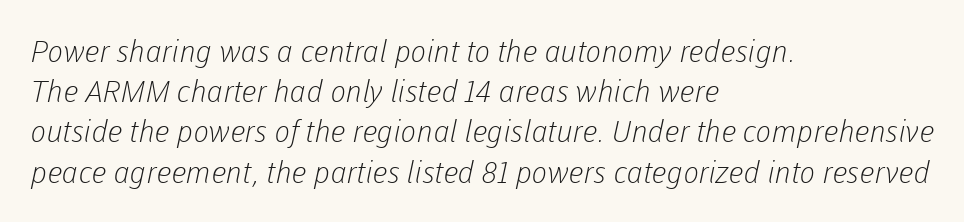
The image shows 30 px light sans-serif type; set left-aligned, normal line spacing (1.34x), normal letter spacing, not underlined; low stroke contrast and a medium x-height.
